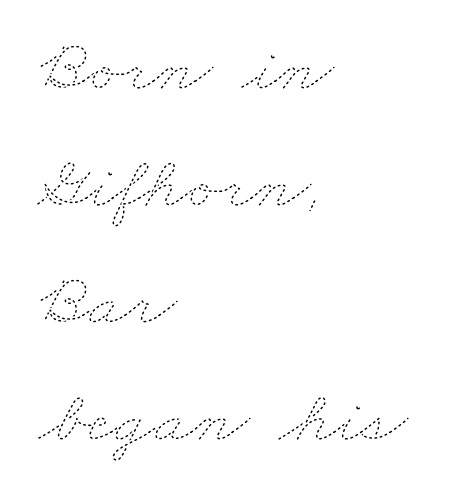
Q: Is the text bold? A: No.
Q: Is the text underlined? A: No.
Q: How is the paragraph aligned? A: Left-aligned.
Q: Is the spacing between letters normal or unusually wide? A: Normal.
Q: Is the spacing between lines tight, normal or loose? A: Normal.
Q: Width (condensed, normal, or wide)? A: Wide.
Q: Stroke contrast? A: Low.
Q: x-height? A: Small.
Q: Monospaced? A: No.
